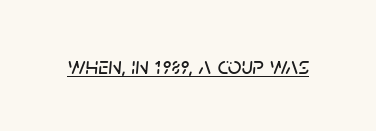
The image shows 24 px text type, italic (leaning right); set normal letter spacing, underlined.
